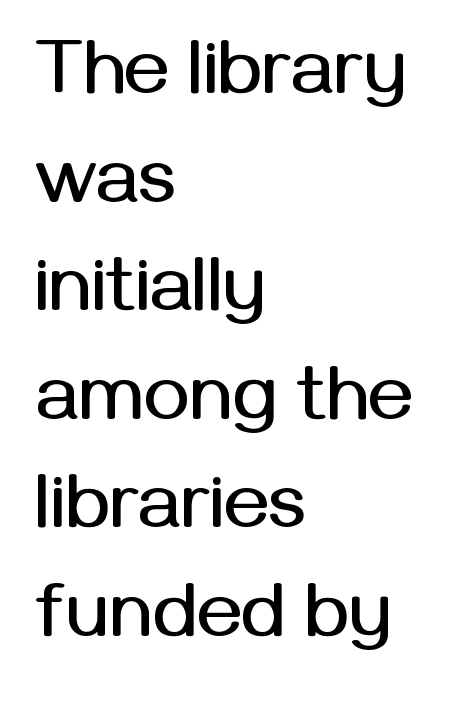
{"serif": "no", "italic": "no", "width": "normal", "stroke_contrast": "medium", "x_height": "medium", "monospaced": "no", "underline": "no", "align": "left", "line_spacing": "normal", "line_spacing_ratio": 1.41, "letter_spacing": "normal", "letter_spacing_em": 0.0, "glyph_px": 77}
